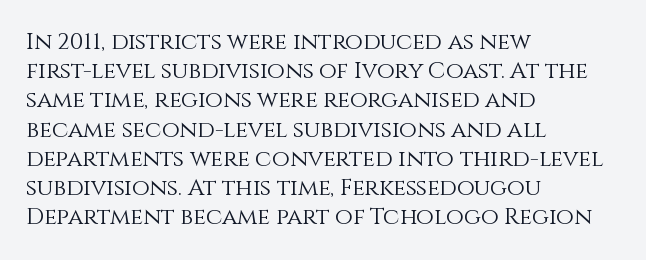
Q: Is the text bold? A: No.
Q: Is the text italic (slanted)? A: No, it is upright.
Q: Is the text underlined? A: No.
Q: How is the paragraph aligned? A: Left-aligned.
Q: Is the spacing between letters normal or unusually wide? A: Normal.
Q: Is the spacing between lines tight, normal or loose? A: Normal.
